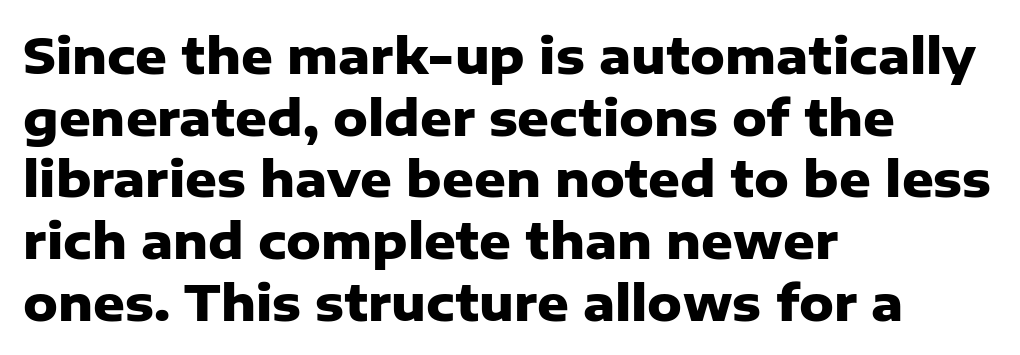
Is the block centered? No — it sits flush against the left margin. Think of a printed novel: that variable character pitch is what you see here. Underlining? Definitely not there. Typesetter's note: full bold, strokes at maximum text heaviness. Posture: upright roman.
